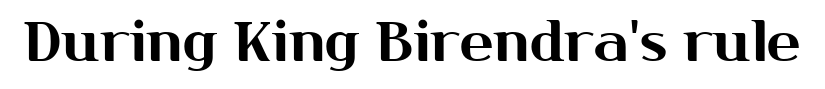
The specimen omits any rule beneath the text block's lines. Spacing between characters is what you'd get straight out of the box. The letters stand straight up with perfectly vertical stems. Note the varied advance widths — an 'i' is clearly narrower than an 'm'. Letterform terminals end flat and unadorned throughout the passage.
